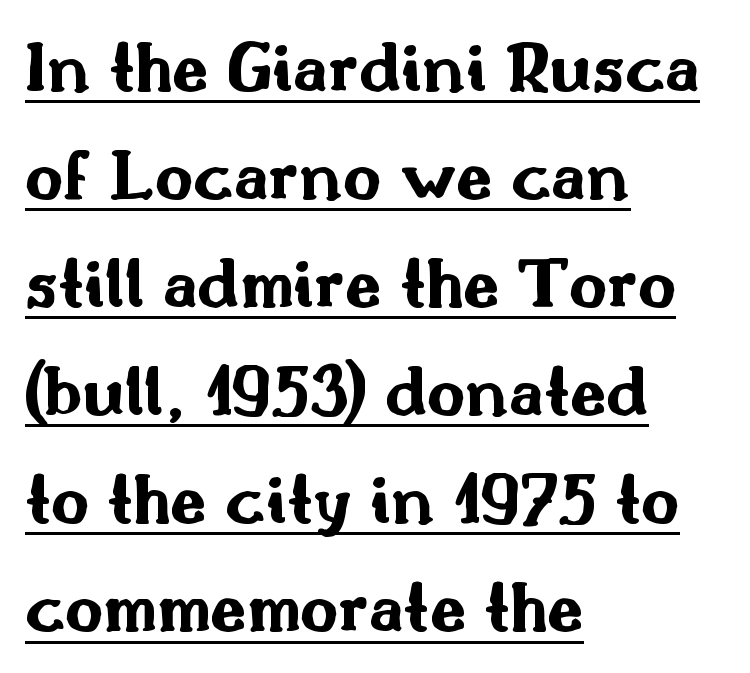
The image shows 74 px bold, wide sans-serif type, upright; set left-aligned, normal line spacing (1.46x), normal letter spacing, underlined; medium stroke contrast and a small x-height.
